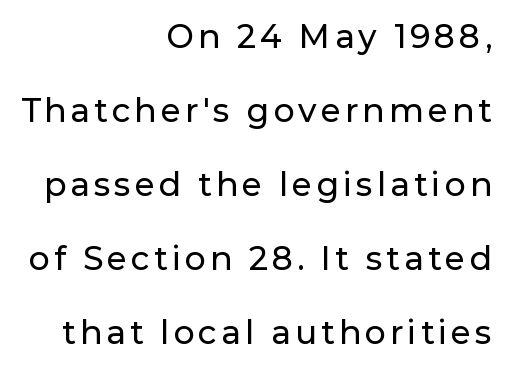
Q: Is the text italic (slanted)? A: No, it is upright.
Q: Is the typeface a serif or a sans-serif typeface? A: Sans-serif.
Q: Is the text underlined? A: No.
Q: How is the paragraph aligned? A: Right-aligned.
Q: Is the spacing between lines tight, normal or loose? A: Loose.
Q: Width (condensed, normal, or wide)? A: Normal.
Q: Stroke contrast? A: Low.
Q: x-height? A: Medium.
Q: Monospaced? A: No.
